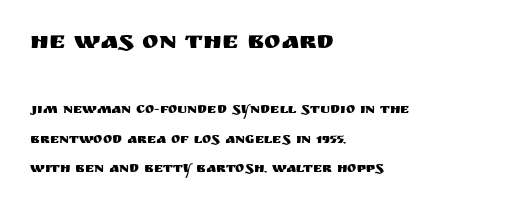
Q: Is the text italic (slanted)? A: No, it is upright.
Q: Is the text underlined? A: No.
Q: How is the paragraph aligned? A: Left-aligned.
Q: Is the spacing between letters normal or unusually wide? A: Normal.
Q: Is the spacing between lines tight, normal or loose? A: Loose.
Q: Which block of text is set in a larger size, the first (top) or the second (bottom)? A: The first (top) one.
